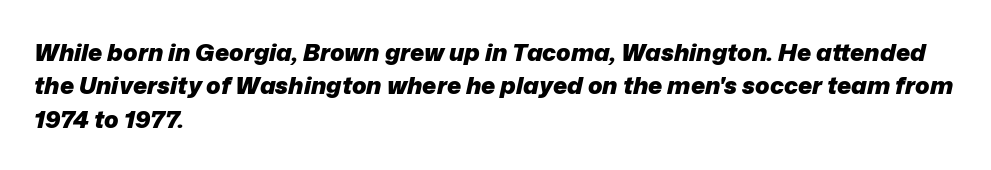
Q: Is the text bold? A: Yes.
Q: Is the text italic (slanted)? A: Yes, it leans right by about 12 degrees.
Q: Is the text underlined? A: No.
Q: How is the paragraph aligned? A: Left-aligned.
Q: Is the spacing between letters normal or unusually wide? A: Normal.
Q: Is the spacing between lines tight, normal or loose? A: Normal.
